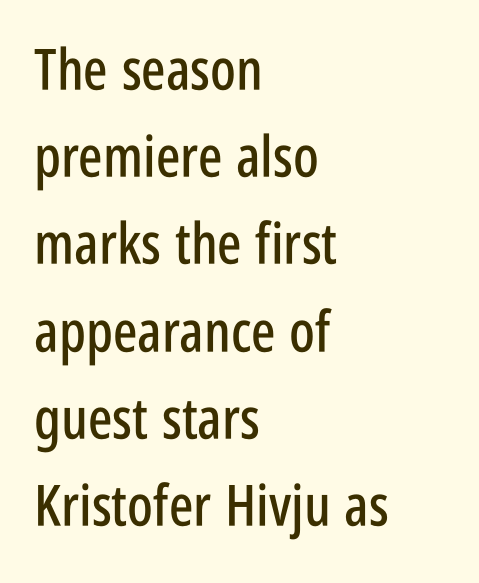
The image shows 57 px condensed sans-serif type, upright; set left-aligned, normal line spacing (1.53x), normal letter spacing, not underlined; low stroke contrast and a large x-height.
